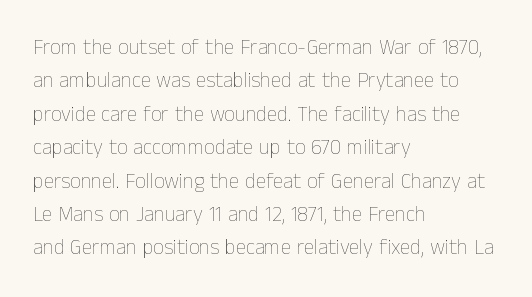
Q: Is the text bold? A: No.
Q: Is the text italic (slanted)? A: No, it is upright.
Q: Is the text underlined? A: No.
Q: How is the paragraph aligned? A: Left-aligned.
Q: Is the spacing between letters normal or unusually wide? A: Normal.
Q: Is the spacing between lines tight, normal or loose? A: Normal.
